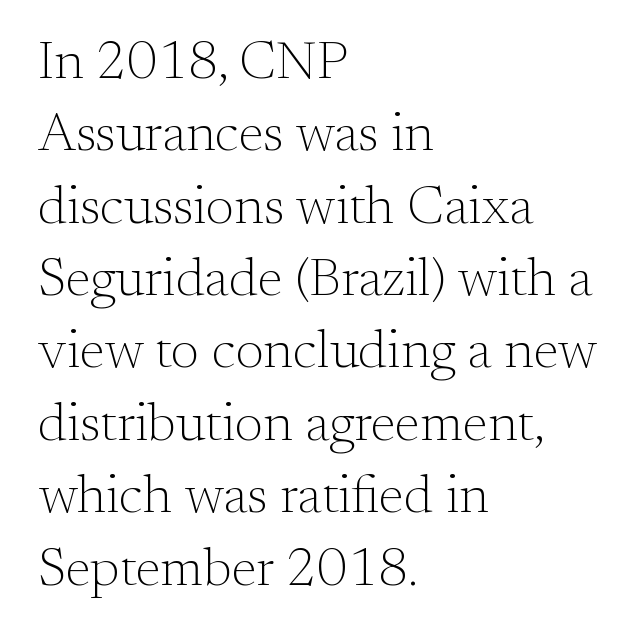
Q: Is the text bold? A: No.
Q: Is the text italic (slanted)? A: No, it is upright.
Q: Is the typeface a serif or a sans-serif typeface? A: Serif.
Q: Is the text underlined? A: No.
Q: How is the paragraph aligned? A: Left-aligned.
Q: Is the spacing between letters normal or unusually wide? A: Normal.
Q: Is the spacing between lines tight, normal or loose? A: Normal.
Q: Width (condensed, normal, or wide)? A: Normal.
Q: Stroke contrast? A: Medium.
Q: x-height? A: Small.
Q: Monospaced? A: No.
